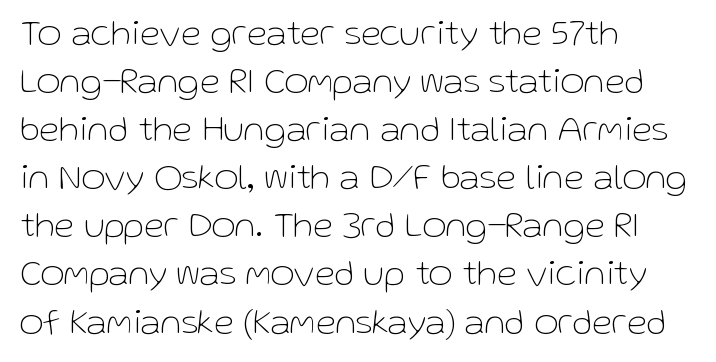
The letters stand straight up with perfectly vertical stems. Notice how the passage keeps a crisp vertical edge on the left only. A clean baseline with only descenders dipping below it. Nobody touched the tracking dial on this one.
